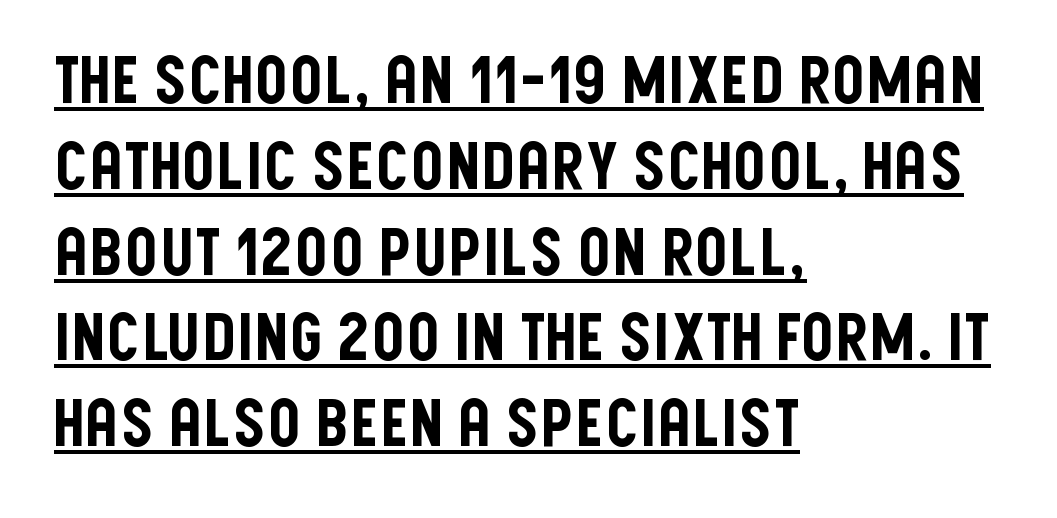
{"serif": "no", "italic": "no", "width": "condensed", "stroke_contrast": "low", "x_height": "large", "monospaced": "no", "underline": "yes", "align": "left", "line_spacing": "normal", "line_spacing_ratio": 1.32, "letter_spacing": "normal", "letter_spacing_em": 0.0, "glyph_px": 65}
